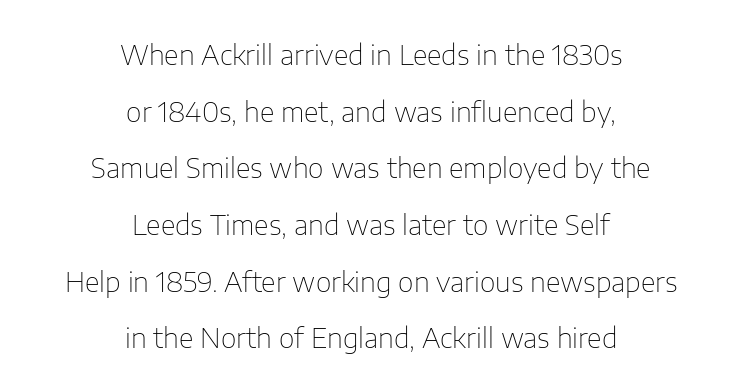
The paragraph shown floats in the horizontal middle. Between one letter and the next there's only the usual sliver of space. Vertically, the passage feels expansive, rows floating well apart. Ordinary non-slanted type is in use. The cut favours lightness, reaching ordinary text weight at its darkest.
